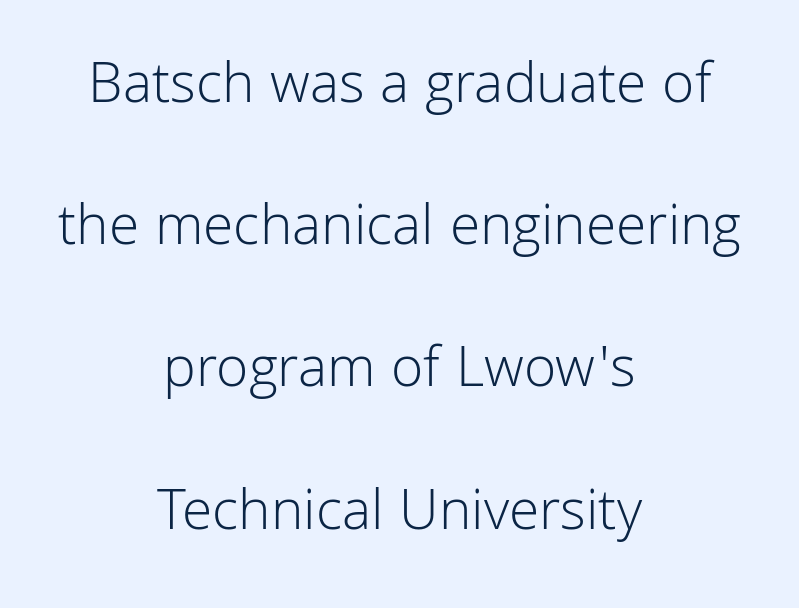
The image shows 59 px light sans-serif type, upright; set centered, loose line spacing (2.41x), normal letter spacing, not underlined; low stroke contrast and a medium x-height.
